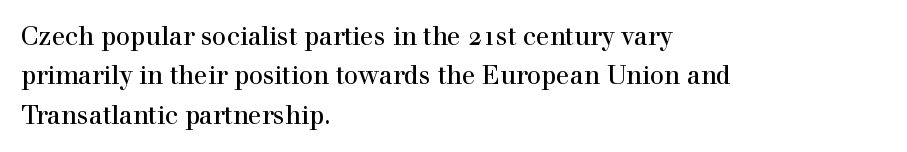
The setting favours the left margin, as ordinary paragraphs usually do. Is there any slant? The stems are plumb. A bare baseline throughout the passage. The letterforms sit shoulder to shoulder at normal distance. These lines sit exactly where default settings would place them.
